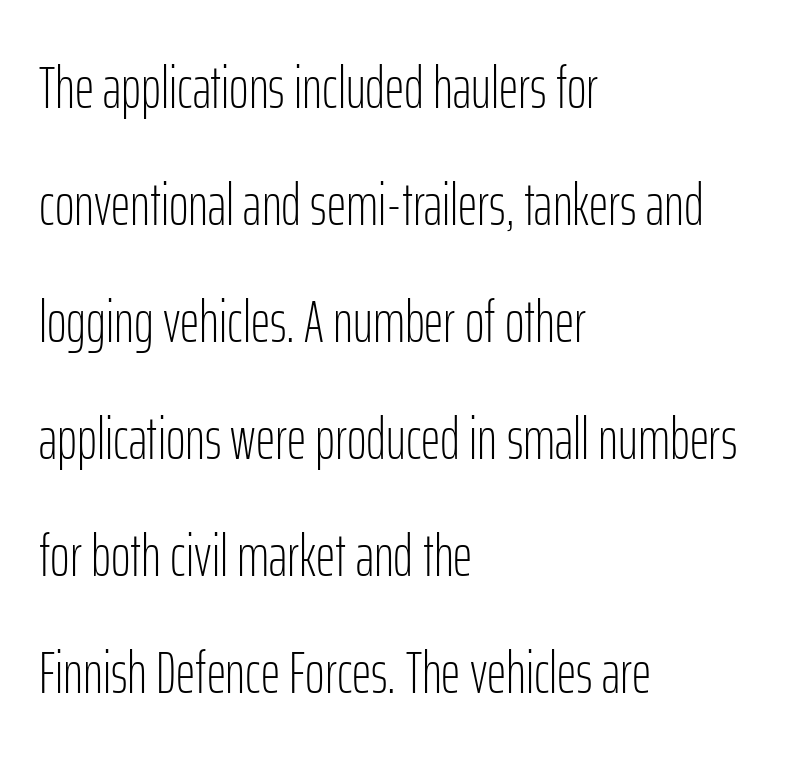
{"serif": "no", "italic": "no", "bold": "no", "weight": "light", "width": "condensed", "stroke_contrast": "low", "x_height": "medium", "monospaced": "no", "underline": "no", "align": "left", "line_spacing": "loose", "line_spacing_ratio": 1.95, "letter_spacing": "normal", "letter_spacing_em": 0.0, "glyph_px": 60}
